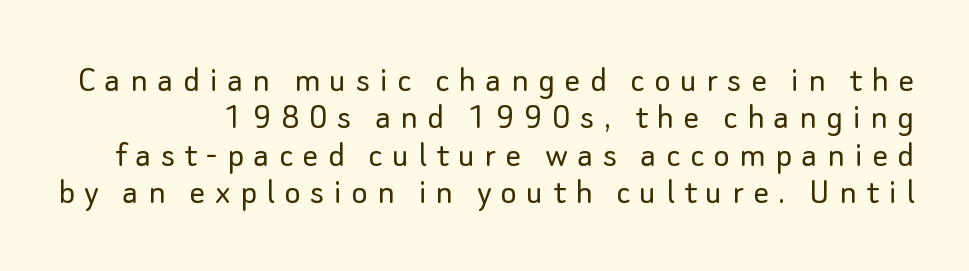
You can tell it's not italic because the verticals are truly vertical. This rendering features lettering with no underline. The type is letterspaced generously, with wide tracking. Nothing heavy about these letters — not bold at all.
